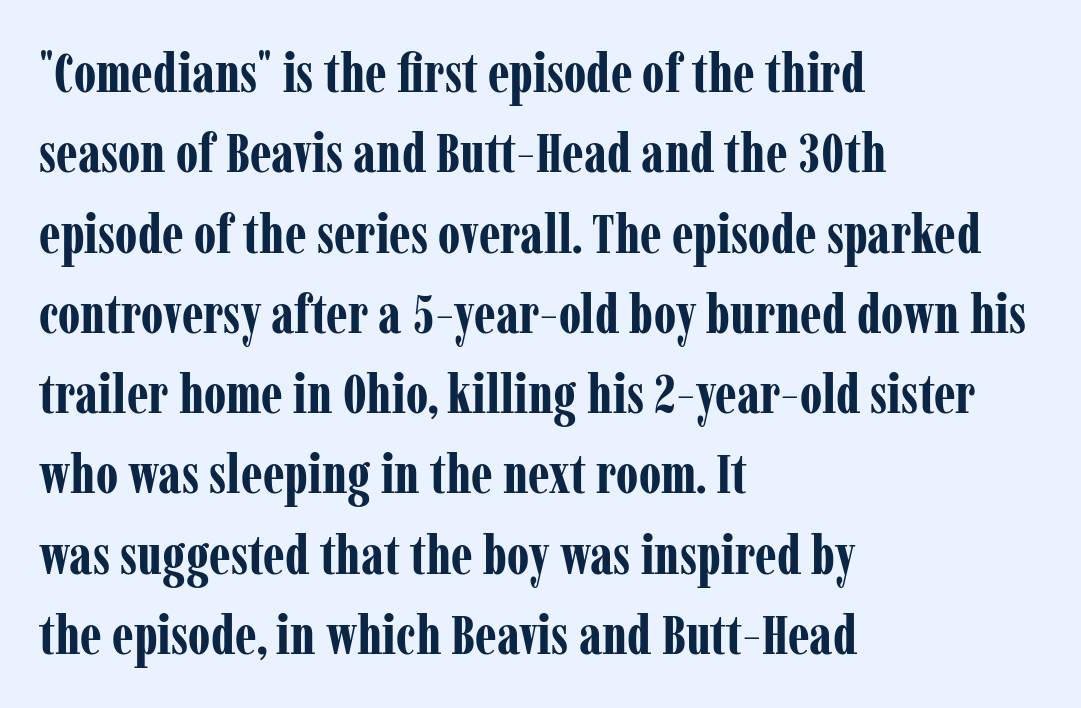
Q: Is the text bold? A: Yes.
Q: Is the text italic (slanted)? A: No, it is upright.
Q: Is the typeface a serif or a sans-serif typeface? A: Serif.
Q: Is the text underlined? A: No.
Q: How is the paragraph aligned? A: Left-aligned.
Q: Is the spacing between letters normal or unusually wide? A: Normal.
Q: Is the spacing between lines tight, normal or loose? A: Normal.
Q: Width (condensed, normal, or wide)? A: Condensed.
Q: Stroke contrast? A: Low.
Q: x-height? A: Medium.
Q: Monospaced? A: No.
